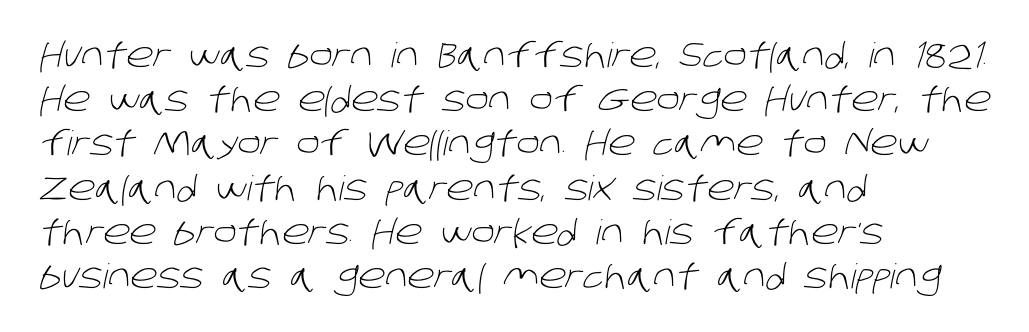
The image shows 34 px light sans-serif type; set left-aligned, normal line spacing (1.3x), normal letter spacing, not underlined; low stroke contrast and a large x-height.
